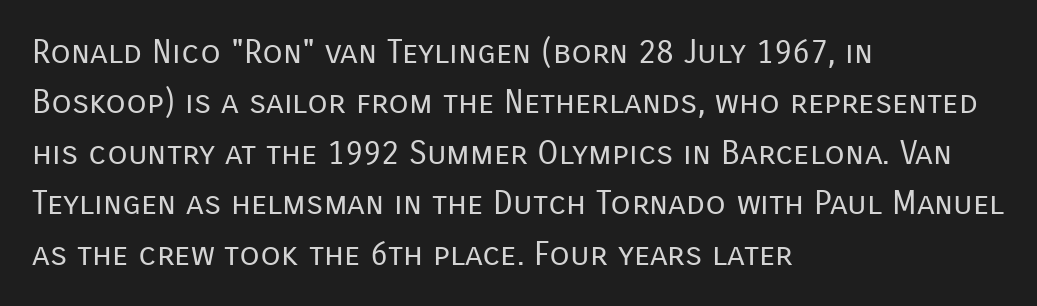
The image shows 33 px regular-weight sans-serif type, upright; set left-aligned, normal line spacing (1.53x), normal letter spacing, not underlined; low stroke contrast and a medium x-height.
